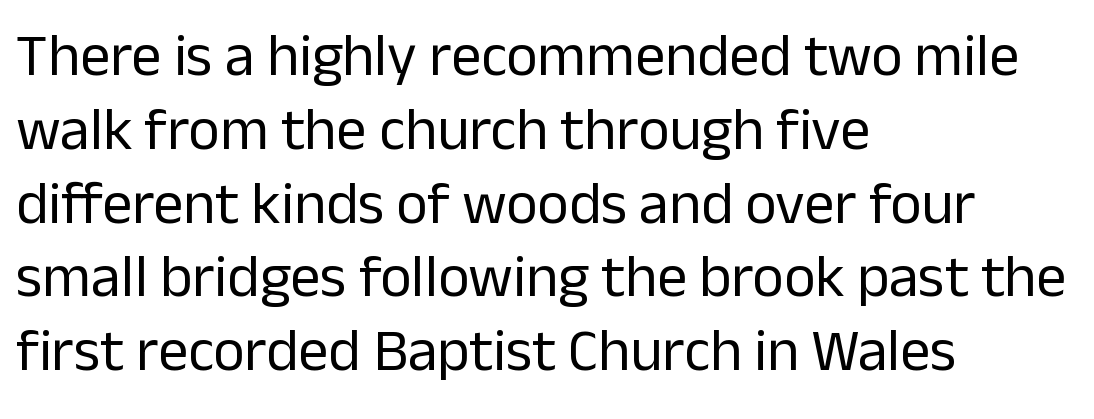
Q: Is the text bold? A: No.
Q: Is the text italic (slanted)? A: No, it is upright.
Q: Is the typeface a serif or a sans-serif typeface? A: Sans-serif.
Q: Is the text underlined? A: No.
Q: How is the paragraph aligned? A: Left-aligned.
Q: Is the spacing between letters normal or unusually wide? A: Normal.
Q: Width (condensed, normal, or wide)? A: Normal.
Q: Stroke contrast? A: Low.
Q: x-height? A: Medium.
Q: Monospaced? A: No.
